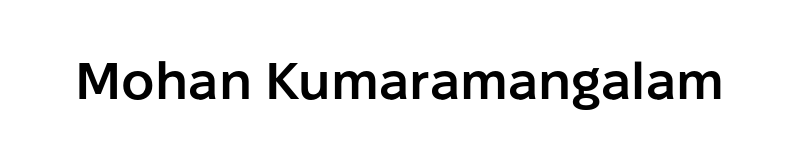
Weight check: semibold — heavier than regular, not quite bold. Words float on clear page, feet unadorned. Spacing verdict: proportional, widths tailored to each character. Does the lettering tilt? It doesn't — this is upright.
